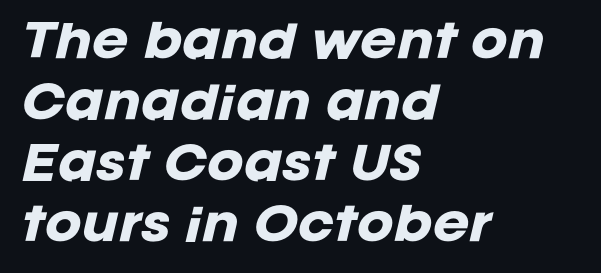
{"italic": "yes", "lean": "right", "slant_degrees": 12, "bold": "yes", "weight": "heavy", "width": "normal", "stroke_contrast": "low", "x_height": "large", "monospaced": "no", "underline": "no", "align": "left", "line_spacing": "normal", "line_spacing_ratio": 1.39, "letter_spacing": "normal", "letter_spacing_em": 0.0, "glyph_px": 44}
